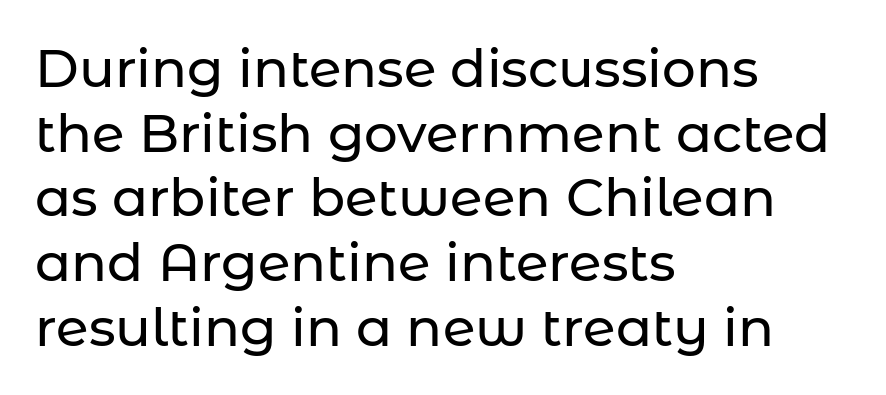
These lines are rendered in a variable-pitch font. Characters follow at the spacing the type designer built in. Posture: upright roman. This rendering features lettering with no underline.
